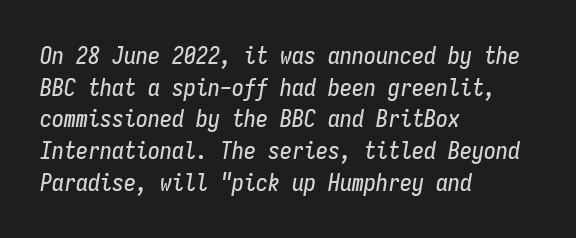
Whoever set this chose a conventional vertical rhythm. Italic? Definitely — the glyphs are oblique. Underline: absent. Words appear dense and cohesive because spacing is normal.
